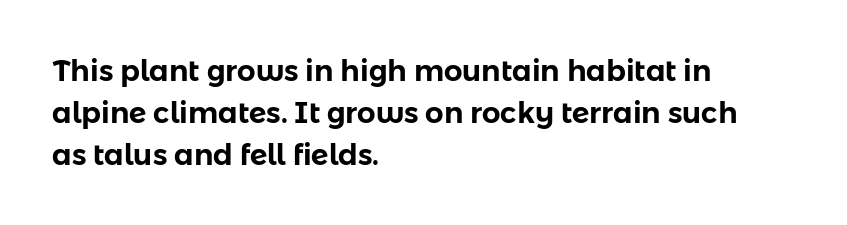
Q: Is the text italic (slanted)? A: No, it is upright.
Q: Is the typeface a serif or a sans-serif typeface? A: Sans-serif.
Q: Is the text underlined? A: No.
Q: How is the paragraph aligned? A: Left-aligned.
Q: Is the spacing between letters normal or unusually wide? A: Normal.
Q: Is the spacing between lines tight, normal or loose? A: Normal.
Q: Width (condensed, normal, or wide)? A: Normal.
Q: Stroke contrast? A: Low.
Q: x-height? A: Medium.
Q: Monospaced? A: No.
